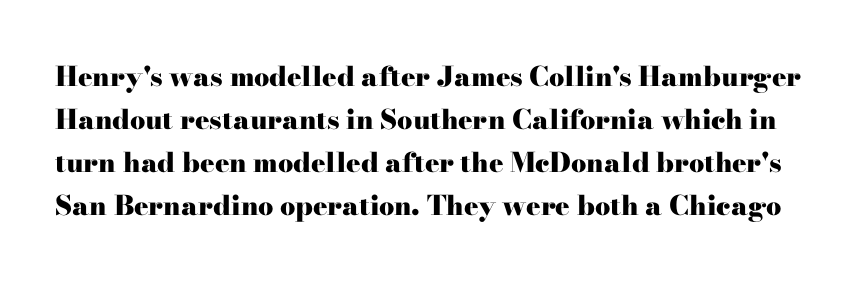
Q: Is the text bold? A: Yes.
Q: Is the text italic (slanted)? A: No, it is upright.
Q: Is the text underlined? A: No.
Q: Is the spacing between letters normal or unusually wide? A: Normal.
Q: Is the spacing between lines tight, normal or loose? A: Normal.
